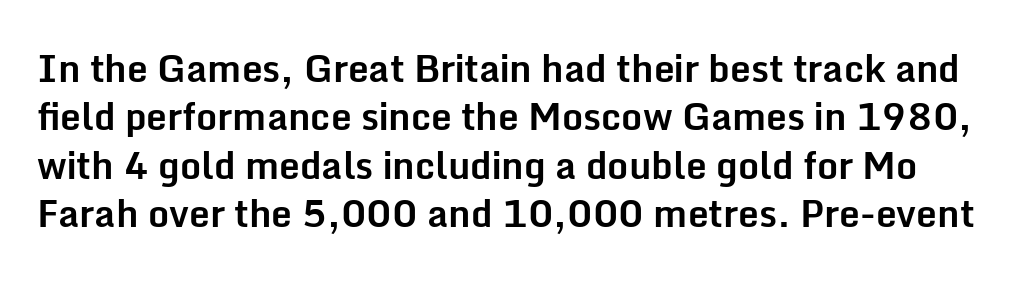
If you drew a line through each stem, it would be perfectly vertical. Rule under the text: the space is simply empty. What's the leading like? Ordinary, nothing unusual. Standard letterfit; no display-style spreading of the glyphs. Think of a printed novel: that variable character pitch is what you see here. A dark, heavy texture on the line: the type is bold.
